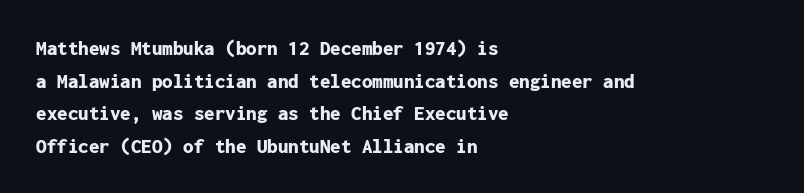
{"italic": "no", "bold": "yes", "underline": "no", "align": "left", "line_spacing": "normal", "line_spacing_ratio": 1.55, "letter_spacing": "normal", "letter_spacing_em": 0.0, "glyph_px": 21}
